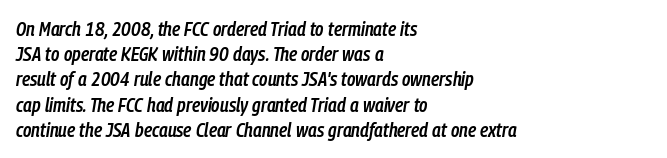
Q: Is the text bold? A: Semi-bold.
Q: Is the text italic (slanted)? A: Yes, it leans right by about 9 degrees.
Q: Is the text underlined? A: No.
Q: How is the paragraph aligned? A: Left-aligned.
Q: Is the spacing between letters normal or unusually wide? A: Normal.
Q: Is the spacing between lines tight, normal or loose? A: Normal.
